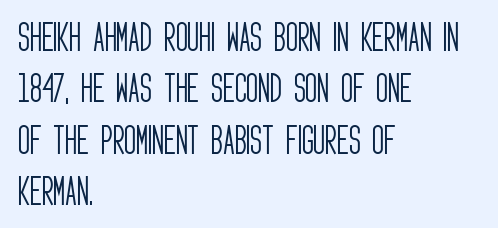
{"serif": "no", "italic": "no", "bold": "no", "weight": "light", "width": "condensed", "stroke_contrast": "low", "x_height": "large", "monospaced": "no", "underline": "no", "align": "left", "line_spacing": "normal", "line_spacing_ratio": 1.56, "letter_spacing": "normal", "letter_spacing_em": 0.0, "glyph_px": 33}
